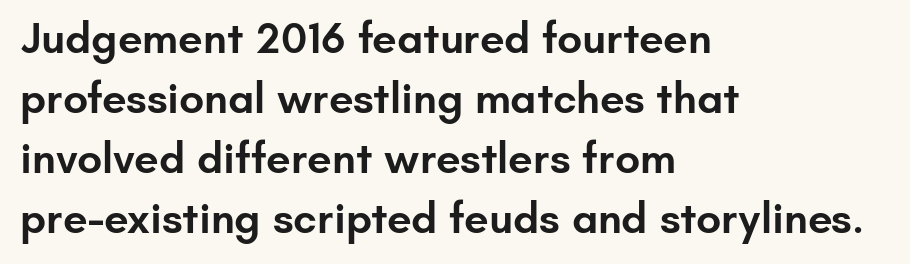
Typesetter's note: demi weight, one step under bold. A typesetter would call this proportional, since set widths differ per character. Left-aligned paragraph, ragged on the right. What stands out about the letter spacing? Nothing — it is the standard amount. The face used here is a sans, in the tradition of grotesques and geometrics.
